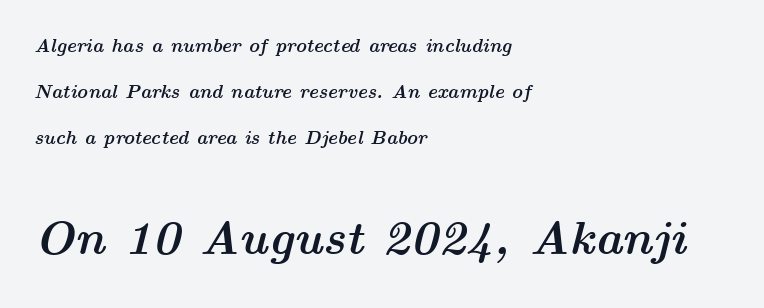
The image shows 47 px semibold, wide type, italic (leaning right); set left-aligned, loose line spacing (2.42x), normal letter spacing, not underlined; the second (bottom) block is 2.47x larger; medium stroke contrast and a medium x-height.
